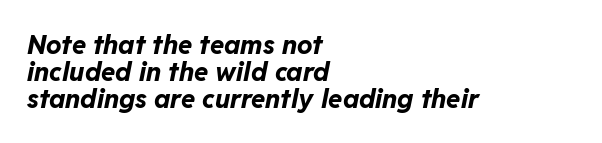
The font is running at its bold setting. No extra tracking has been applied to these lines. The paragraph shown leans on its left margin. These lines huddle together more closely than default settings would place them. The space directly below the letters is spotless.
